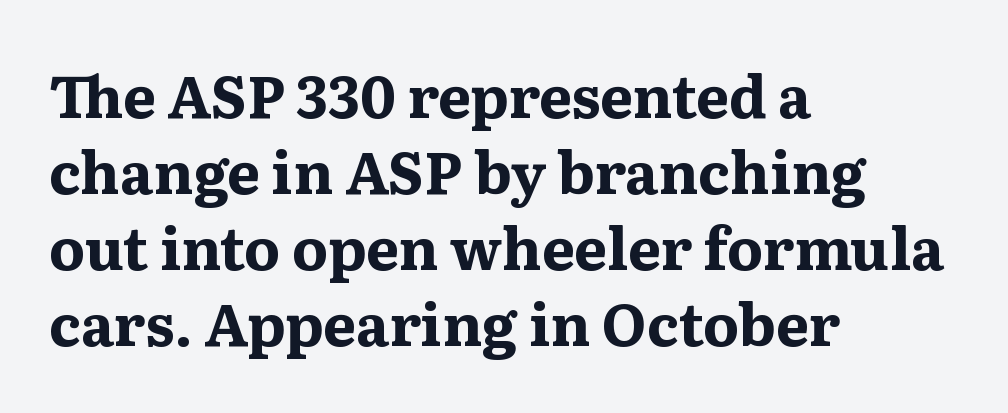
Here the glyphs are tracked normally, forming tight word shapes. The string is rendered with underlining switched off. Is there any slant? The stems are plumb. Stroke thickness is high; the sample reads as a true bold.
